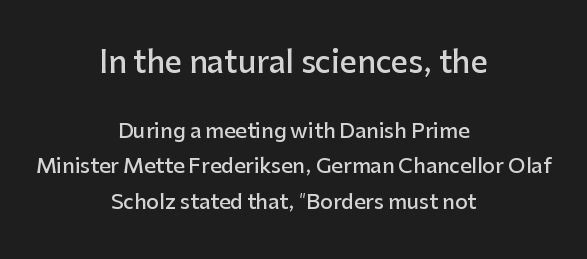
{"serif": "no", "italic": "no", "bold": "semi", "weight": "semibold", "width": "normal", "stroke_contrast": "low", "x_height": "medium", "monospaced": "no", "underline": "no", "align": "center", "line_spacing_ratio": 1.79, "letter_spacing": "normal", "letter_spacing_em": 0.0, "larger_block": "first", "size_ratio": 1.5, "glyph_px": 30}
